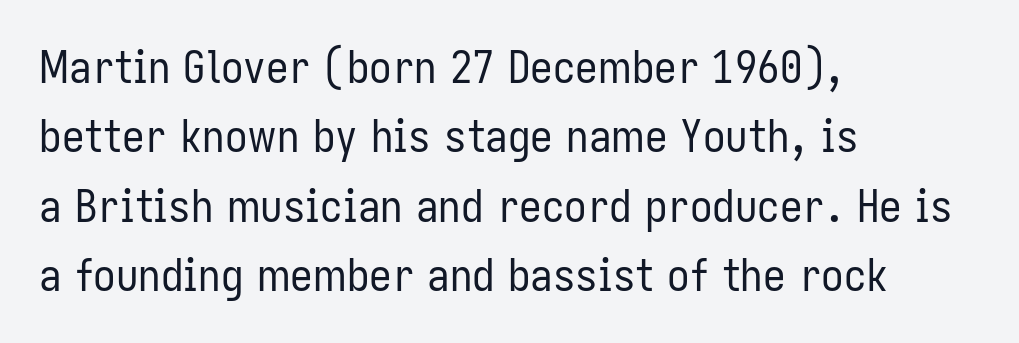
Q: Is the text bold? A: No.
Q: Is the text italic (slanted)? A: No, it is upright.
Q: Is the typeface a serif or a sans-serif typeface? A: Sans-serif.
Q: Is the text underlined? A: No.
Q: How is the paragraph aligned? A: Left-aligned.
Q: Is the spacing between letters normal or unusually wide? A: Normal.
Q: Is the spacing between lines tight, normal or loose? A: Normal.
Q: Width (condensed, normal, or wide)? A: Condensed.
Q: Stroke contrast? A: Low.
Q: x-height? A: Medium.
Q: Monospaced? A: No.
